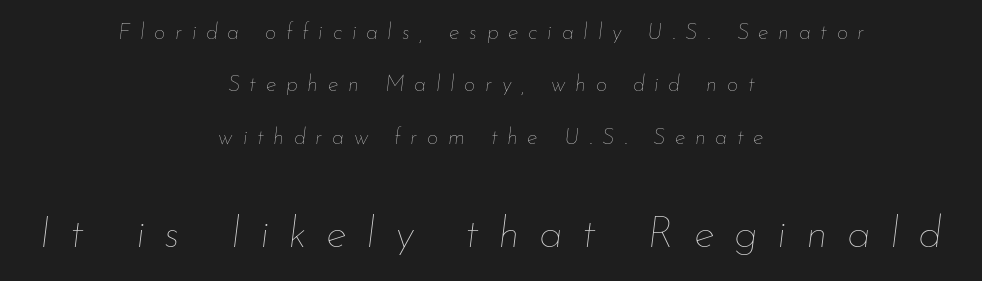
The image shows 44 px thin type, italic (leaning right); set centered, loose line spacing (2.38x), unusually wide letter spacing (+0.44 em), not underlined; the second (bottom) block is 2.0x larger; low stroke contrast and a small x-height.
